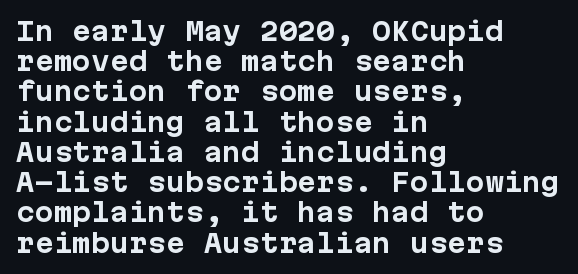
The image shows 25 px bold type, upright; set left-aligned, line spacing 1.21x, normal letter spacing, not underlined.
